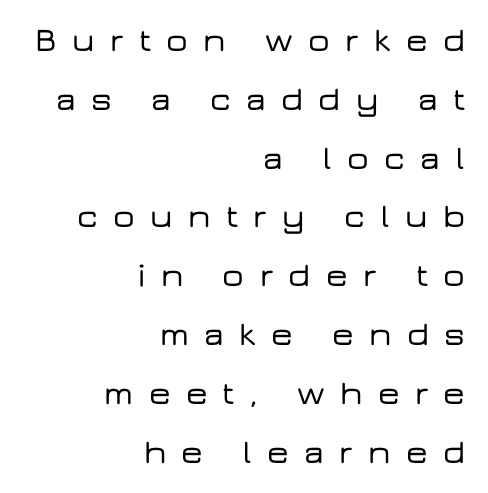
{"serif": "no", "italic": "no", "width": "wide", "stroke_contrast": "low", "x_height": "medium", "monospaced": "no", "underline": "no", "align": "right", "line_spacing_ratio": 1.73, "letter_spacing": "wide", "letter_spacing_em": 0.45, "glyph_px": 34}
